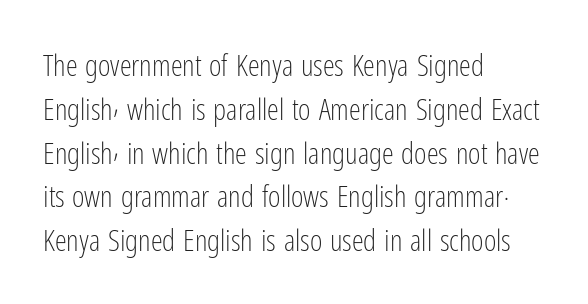
The image shows 30 px light, condensed sans-serif type, upright; set left-aligned, normal line spacing (1.46x), normal letter spacing, not underlined; low stroke contrast and a medium x-height.
